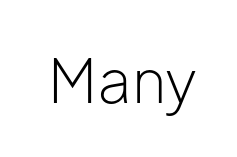
{"serif": "no", "italic": "no", "bold": "no", "weight": "light", "width": "normal", "stroke_contrast": "low", "x_height": "medium", "monospaced": "no", "underline": "no", "letter_spacing": "normal", "letter_spacing_em": 0.0, "glyph_px": 60}
